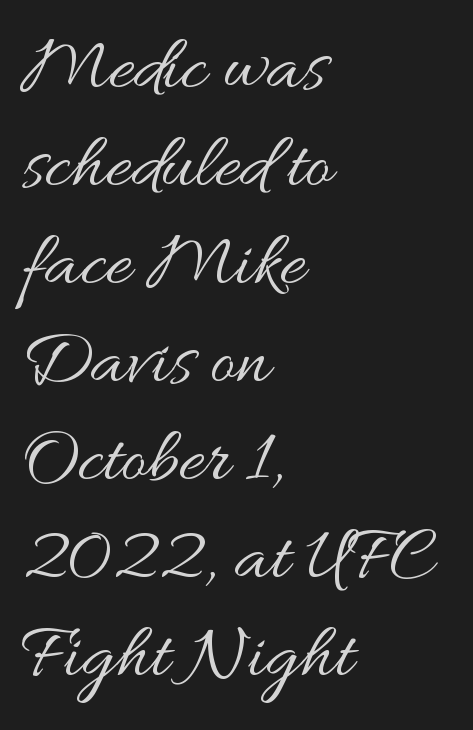
Q: Is the text bold? A: No.
Q: Is the text italic (slanted)? A: Yes.
Q: Is the text underlined? A: No.
Q: How is the paragraph aligned? A: Left-aligned.
Q: Is the spacing between letters normal or unusually wide? A: Normal.
Q: Width (condensed, normal, or wide)? A: Wide.
Q: Stroke contrast? A: Medium.
Q: x-height? A: Small.
Q: Monospaced? A: No.
